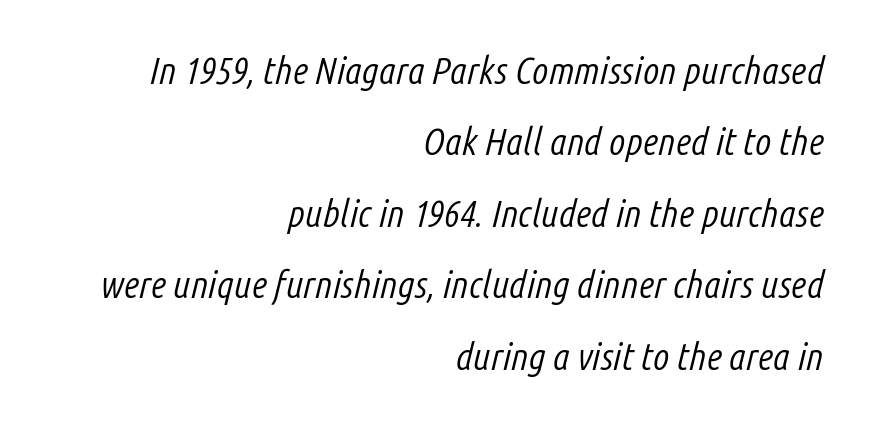
{"italic": "yes", "lean": "right", "slant_degrees": 14, "bold": "no", "weight": "light", "width": "condensed", "stroke_contrast": "low", "x_height": "medium", "monospaced": "no", "underline": "no", "align": "right", "line_spacing_ratio": 1.88, "letter_spacing": "normal", "letter_spacing_em": 0.0, "glyph_px": 38}
